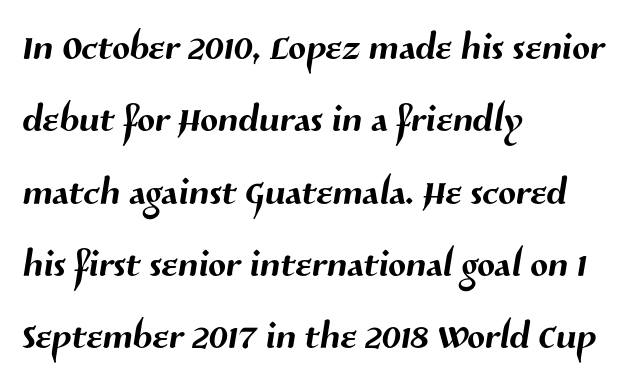
Q: Is the typeface a serif or a sans-serif typeface? A: Sans-serif.
Q: Is the text underlined? A: No.
Q: How is the paragraph aligned? A: Left-aligned.
Q: Is the spacing between letters normal or unusually wide? A: Normal.
Q: Is the spacing between lines tight, normal or loose? A: Normal.
Q: Width (condensed, normal, or wide)? A: Normal.
Q: Stroke contrast? A: Medium.
Q: x-height? A: Medium.
Q: Monospaced? A: No.
